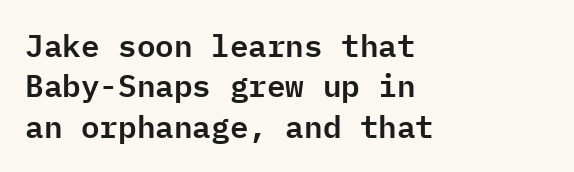
{"serif": "no", "italic": "no", "width": "normal", "stroke_contrast": "low", "x_height": "medium", "monospaced": "yes", "underline": "no", "align": "left", "line_spacing": "normal", "line_spacing_ratio": 1.3, "letter_spacing": "normal", "letter_spacing_em": 0.0, "glyph_px": 31}
